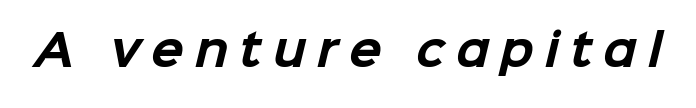
Q: Is the text bold? A: Yes.
Q: Is the typeface a serif or a sans-serif typeface? A: Sans-serif.
Q: Is the text underlined? A: No.
Q: Is the spacing between letters normal or unusually wide? A: Unusually wide.
Q: Width (condensed, normal, or wide)? A: Normal.
Q: Stroke contrast? A: Low.
Q: x-height? A: Medium.
Q: Monospaced? A: No.
